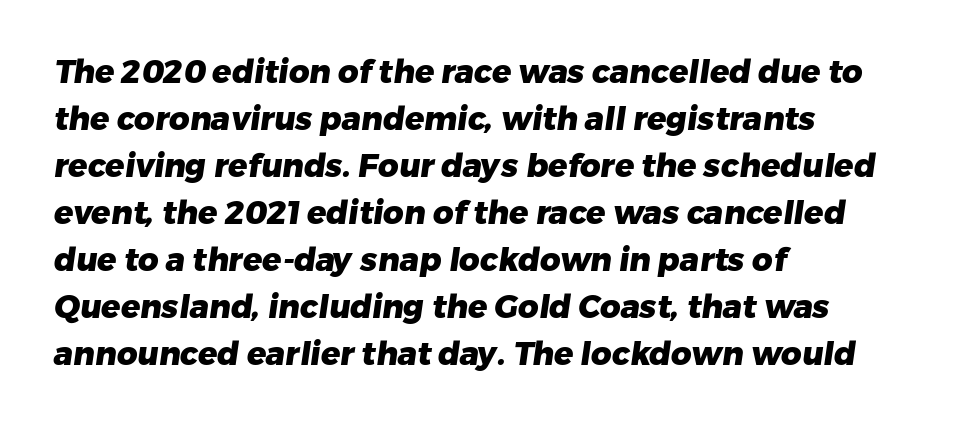
The image shows 32 px heavy sans-serif type; set left-aligned, normal line spacing (1.47x), normal letter spacing, not underlined; low stroke contrast and a medium x-height.
